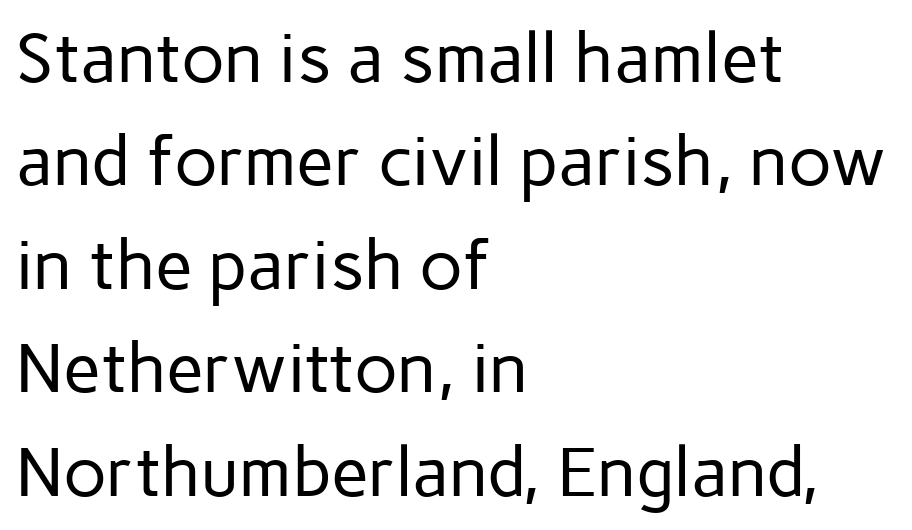
Q: Is the text bold? A: No.
Q: Is the text italic (slanted)? A: No, it is upright.
Q: Is the typeface a serif or a sans-serif typeface? A: Sans-serif.
Q: Is the text underlined? A: No.
Q: How is the paragraph aligned? A: Left-aligned.
Q: Is the spacing between letters normal or unusually wide? A: Normal.
Q: Is the spacing between lines tight, normal or loose? A: Normal.
Q: Width (condensed, normal, or wide)? A: Normal.
Q: Stroke contrast? A: Low.
Q: x-height? A: Medium.
Q: Monospaced? A: No.
